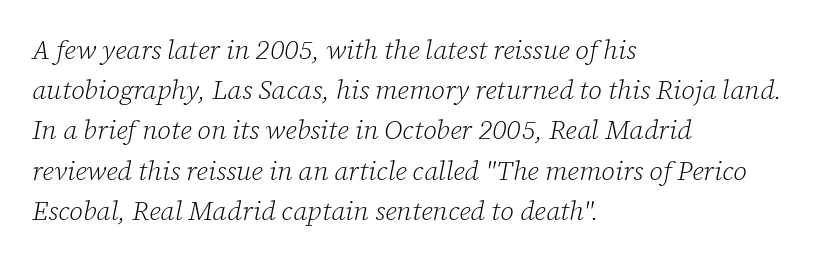
The image shows 27 px text type, italic (leaning right); set left-aligned, normal line spacing (1.49x), normal letter spacing, not underlined.
